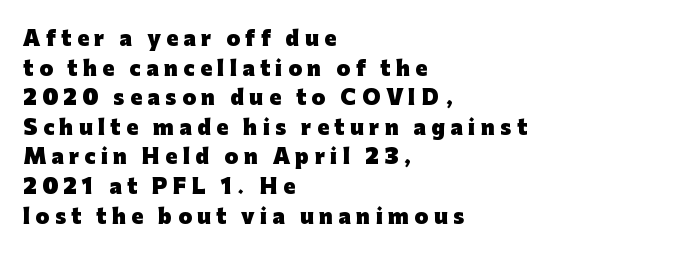
{"italic": "no", "bold": "yes", "underline": "no", "align": "left", "line_spacing": "normal", "line_spacing_ratio": 1.48, "letter_spacing": "wide", "letter_spacing_em": 0.27, "glyph_px": 20}
